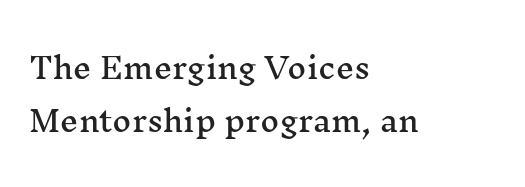
Does extra space separate the letters? No, they use regular spacing. The zone under the glyphs is completely vacant. Proportional: the letters do not fall into vertical columns. Quick note: not italic, upright. In terms of letterform style, serifs are clearly present. Horizontal alignment here is leftward, the default for most running prose.
